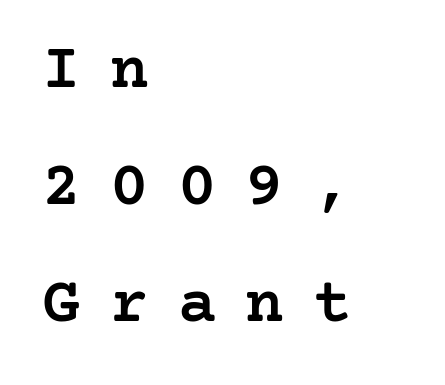
{"serif": "yes", "italic": "no", "bold": "semi", "weight": "semibold", "width": "normal", "stroke_contrast": "low", "x_height": "medium", "underline": "no", "align": "left", "line_spacing_ratio": 1.83, "letter_spacing": "wide", "letter_spacing_em": 0.46, "glyph_px": 64}
